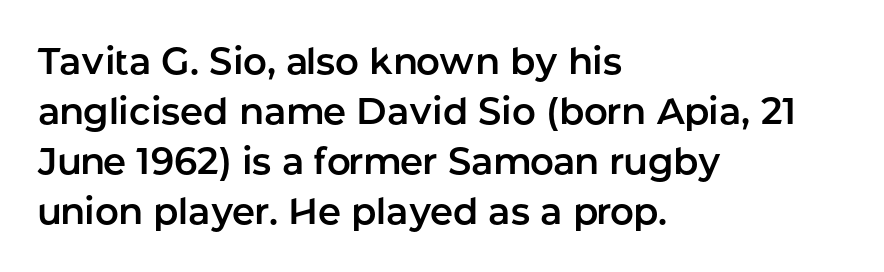
Q: Is the text italic (slanted)? A: No, it is upright.
Q: Is the typeface a serif or a sans-serif typeface? A: Sans-serif.
Q: Is the text underlined? A: No.
Q: How is the paragraph aligned? A: Left-aligned.
Q: Is the spacing between letters normal or unusually wide? A: Normal.
Q: Is the spacing between lines tight, normal or loose? A: Normal.
Q: Width (condensed, normal, or wide)? A: Normal.
Q: Stroke contrast? A: Low.
Q: x-height? A: Medium.
Q: Monospaced? A: No.
